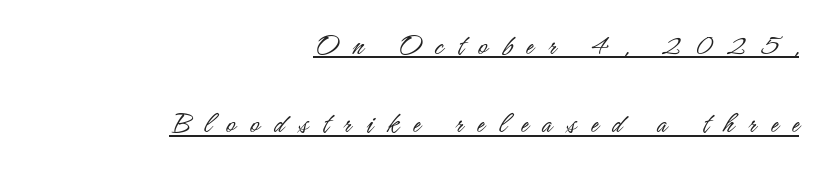
Nothing sits at the stroke ends, so this counts as sans-serif. Regarding leading, the lines here are spaced well apart. This rendering features underlined lettering. Layout note: lines flush right.
